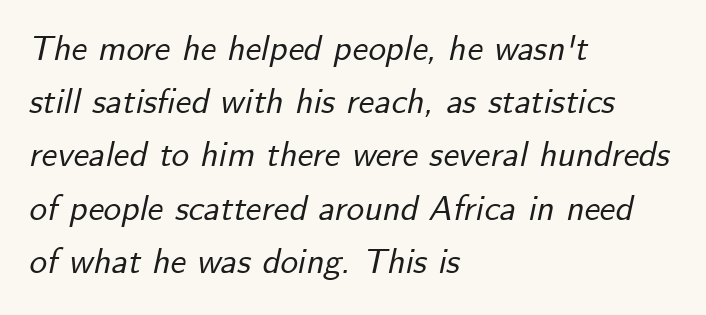
The image shows 35 px text type, italic (leaning right); set left-aligned, normal line spacing (1.52x), normal letter spacing, not underlined; low stroke contrast and a small x-height.
